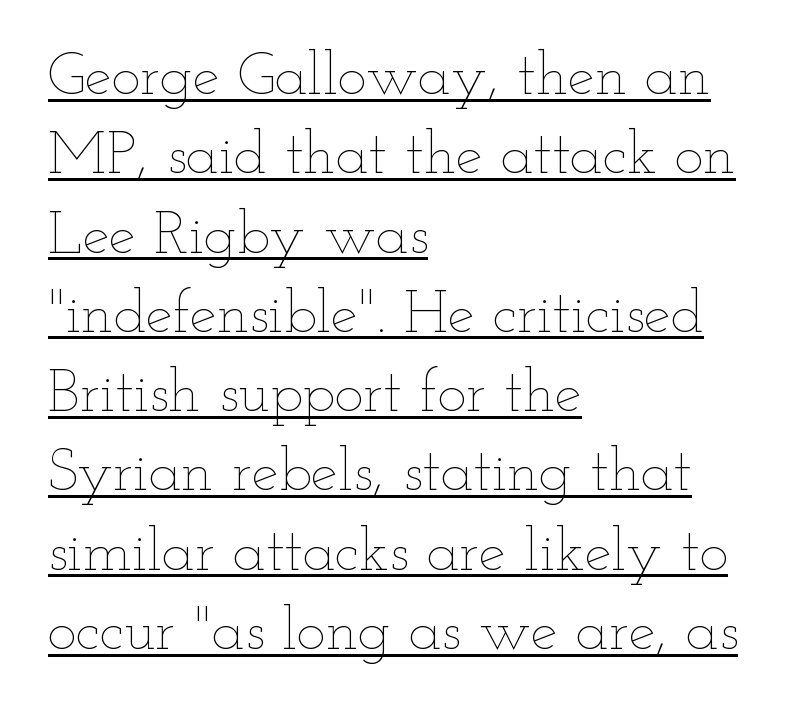
The passage shown is typed in a proportional face where columns would drift. Leading: standard. Check the space under the baseline: a stroke is drawn there. This sample uses plain, unmodified letter spacing.
